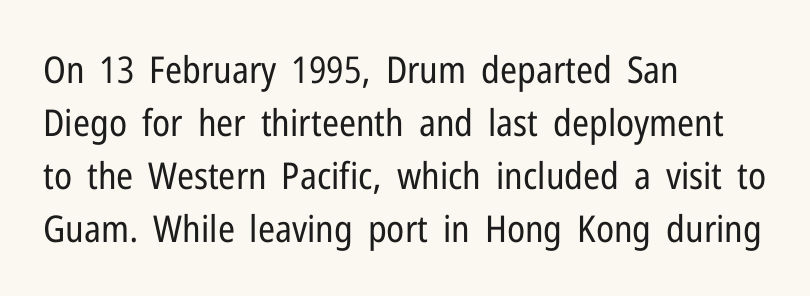
{"serif": "no", "italic": "no", "bold": "no", "weight": "regular", "width": "condensed", "stroke_contrast": "low", "x_height": "medium", "monospaced": "no", "underline": "no", "align": "left", "line_spacing": "normal", "line_spacing_ratio": 1.43, "letter_spacing": "normal", "letter_spacing_em": 0.0, "glyph_px": 37}
